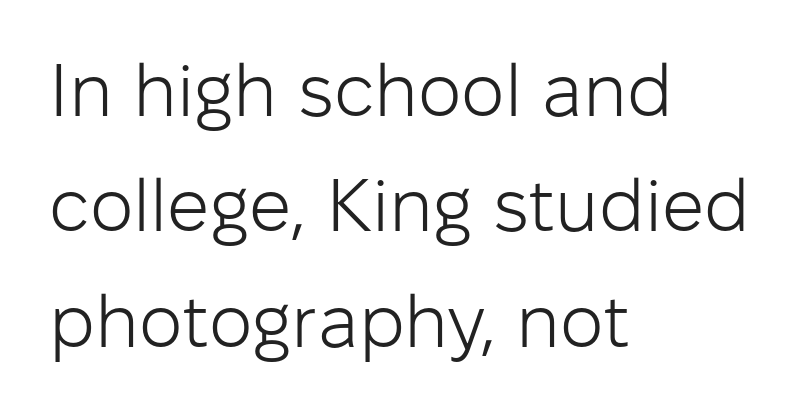
Q: Is the text bold? A: No.
Q: Is the text italic (slanted)? A: No, it is upright.
Q: Is the typeface a serif or a sans-serif typeface? A: Sans-serif.
Q: Is the text underlined? A: No.
Q: How is the paragraph aligned? A: Left-aligned.
Q: Is the spacing between letters normal or unusually wide? A: Normal.
Q: Is the spacing between lines tight, normal or loose? A: Normal.
Q: Width (condensed, normal, or wide)? A: Normal.
Q: Stroke contrast? A: Low.
Q: x-height? A: Medium.
Q: Monospaced? A: No.
